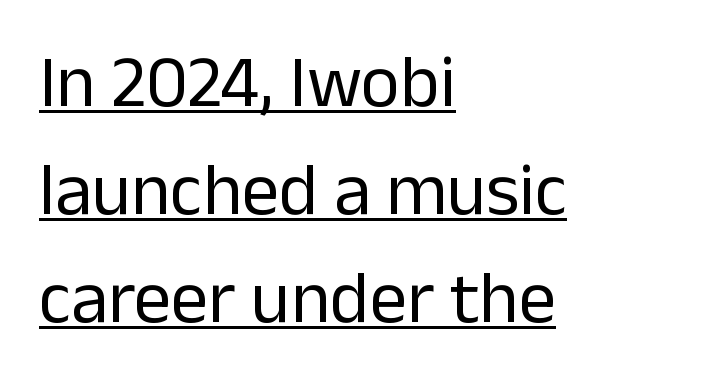
Heft: none added — not bold. The letters stand straight up with perfectly vertical stems. Quick note: interline space is typical. Standard letterfit; no display-style spreading of the glyphs. These lines are rendered in a variable-pitch font.
